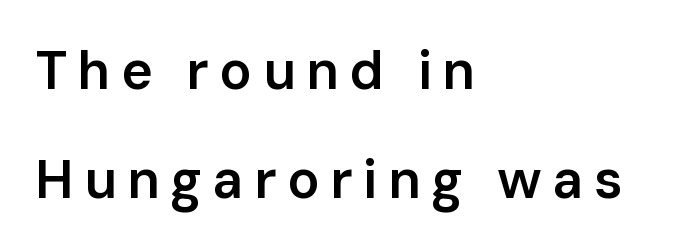
The image shows 54 px semibold sans-serif type, upright; set left-aligned, loose line spacing (2.02x), not underlined; low stroke contrast and a medium x-height.
